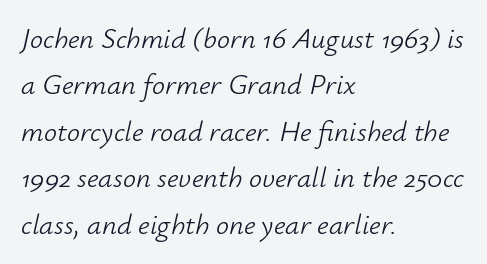
Q: Is the text bold? A: No.
Q: Is the text italic (slanted)? A: Yes, it leans right by about 12 degrees.
Q: Is the text underlined? A: No.
Q: How is the paragraph aligned? A: Left-aligned.
Q: Is the spacing between letters normal or unusually wide? A: Normal.
Q: Is the spacing between lines tight, normal or loose? A: Normal.
Q: Width (condensed, normal, or wide)? A: Normal.
Q: Stroke contrast? A: Low.
Q: x-height? A: Small.
Q: Monospaced? A: No.
